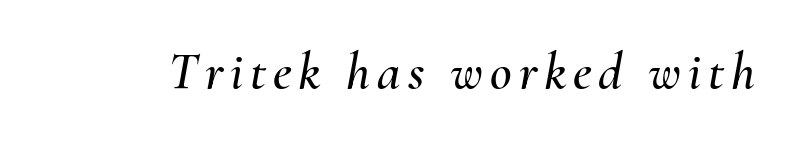
Q: Is the text italic (slanted)? A: Yes, it leans right by about 10 degrees.
Q: Is the text underlined? A: No.
Q: Width (condensed, normal, or wide)? A: Normal.
Q: Stroke contrast? A: Medium.
Q: x-height? A: Small.
Q: Monospaced? A: No.
